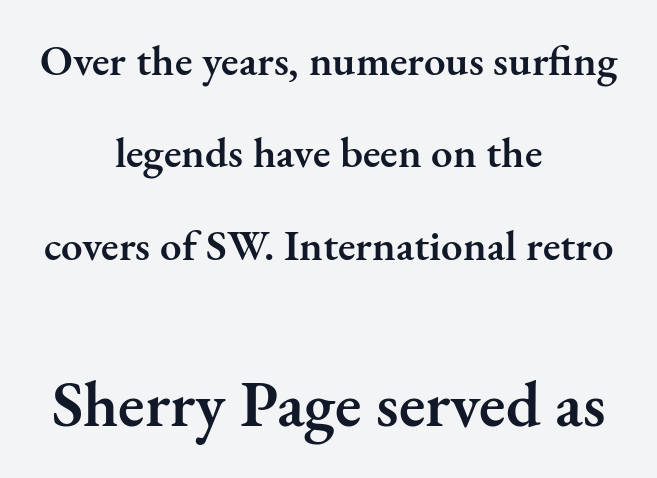
{"serif": "yes", "italic": "no", "bold": "semi", "weight": "semibold", "width": "normal", "stroke_contrast": "medium", "x_height": "small", "monospaced": "no", "underline": "no", "align": "center", "line_spacing": "loose", "line_spacing_ratio": 2.15, "letter_spacing": "normal", "letter_spacing_em": 0.0, "larger_block": "second", "size_ratio": 1.51, "glyph_px": 65}
